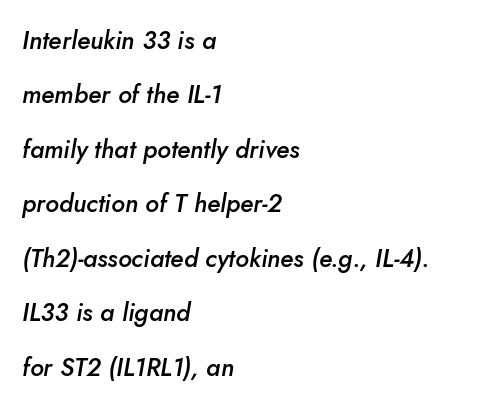
The image shows 25 px text type, italic (leaning right); set left-aligned, loose line spacing (2.18x), normal letter spacing, not underlined.
